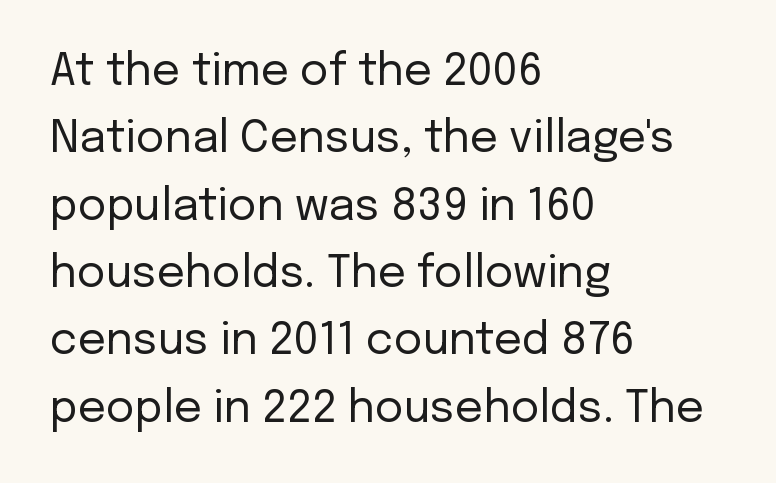
Nobody touched the tracking dial on this one. Serifs: no, the terminals of the letterforms are clean. Line spacing here is normal. The axis of the letterforms is exactly vertical. Note the varied advance widths — an 'i' is clearly narrower than an 'm'. The space beneath each line is pristine and unruled.
